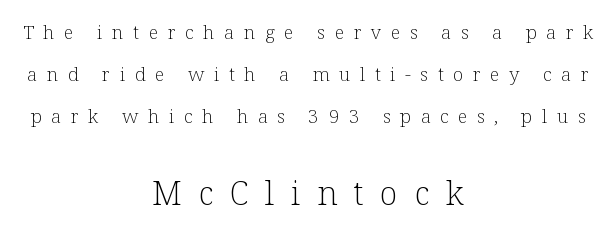
The image shows 33 px light serif type, upright; set centered, loose line spacing (2.22x), unusually wide letter spacing (+0.5 em), not underlined; the second (bottom) block is 1.74x larger; low stroke contrast and a medium x-height.
